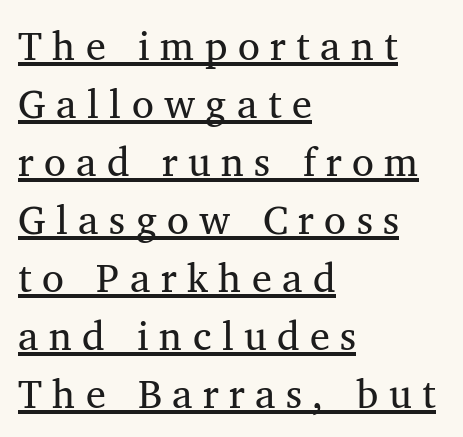
The image shows 40 px regular-weight serif type; set left-aligned, normal line spacing (1.45x), unusually wide letter spacing (+0.26 em), underlined; medium stroke contrast and a medium x-height.
